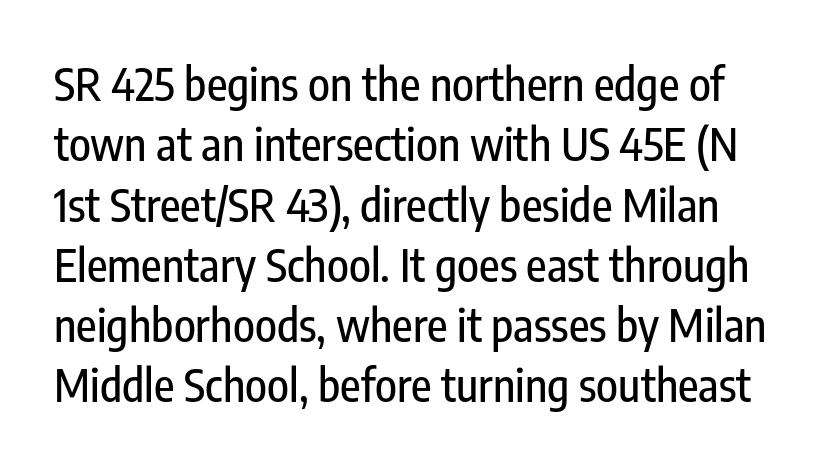
The image shows 45 px condensed sans-serif type, upright; set normal line spacing (1.34x), normal letter spacing, not underlined; low stroke contrast and a medium x-height.
